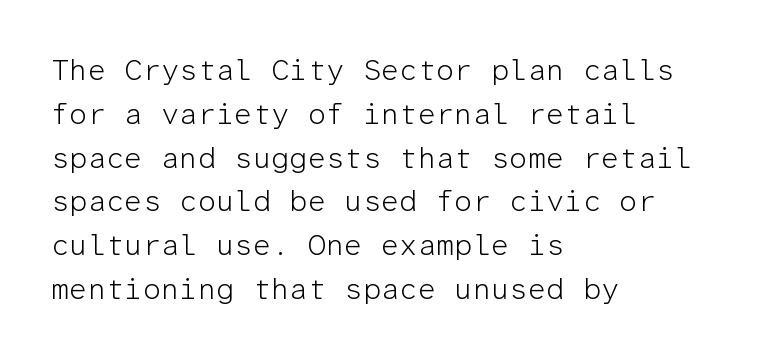
Each letter's strokes conclude bluntly, with no projecting serifs. A typesetter would mark this as roman, not italic. The horizontal fit of the characters is conventional and even. The gap between lines stays unmarked. Each letter, wide or thin by design, is forced into the same width here.
